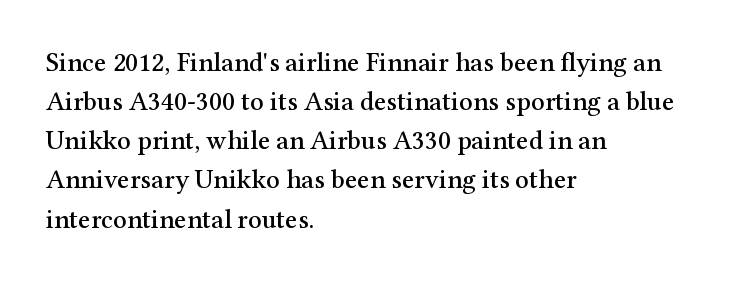
The image shows 27 px text type, upright; set left-aligned, normal line spacing (1.45x), normal letter spacing, not underlined.
